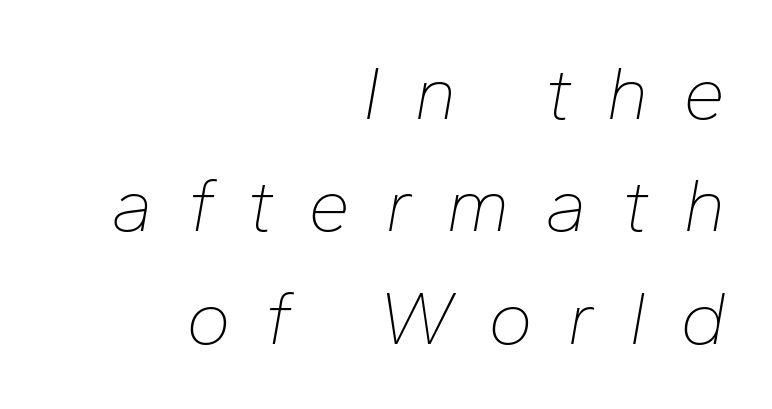
Q: Is the text bold? A: No.
Q: Is the text italic (slanted)? A: Yes, it leans right by about 10 degrees.
Q: Is the text underlined? A: No.
Q: How is the paragraph aligned? A: Right-aligned.
Q: Is the spacing between letters normal or unusually wide? A: Unusually wide.
Q: Is the spacing between lines tight, normal or loose? A: Normal.
Q: Width (condensed, normal, or wide)? A: Normal.
Q: Stroke contrast? A: Low.
Q: x-height? A: Medium.
Q: Monospaced? A: No.
